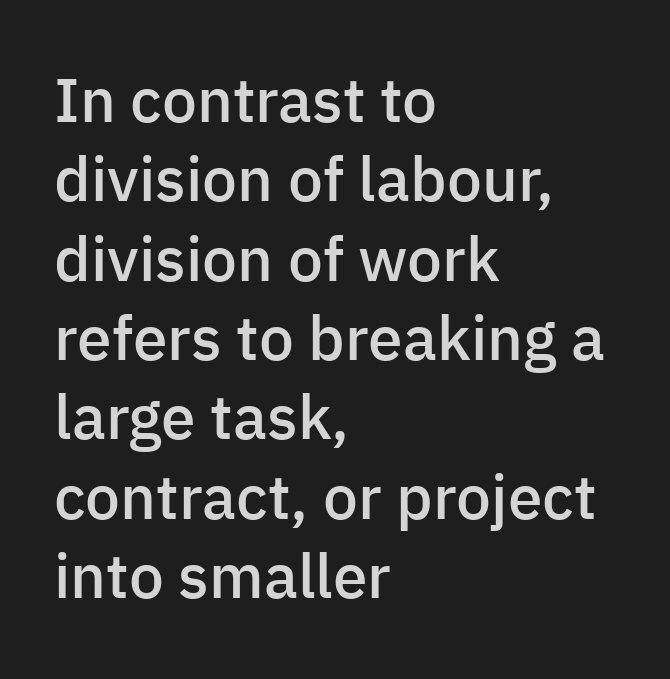
A semibold gives these letters moderate extra thickness, short of bold. In terms of leading, this rendering sits right in the middle. Nobody drew a line under any word here. Default kerning and tracking; the words read as compact shapes.
